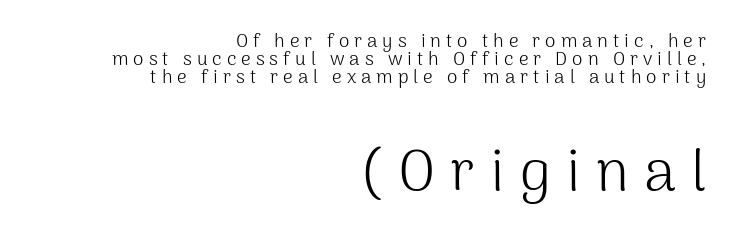
Typeset ragged left — the right edge is the straight one. Stems and bowls with no extra thickness — not bold. The rendering uses natural spacing where letterforms have individual widths. Size hierarchy here favors the trailing block over the leading one.
